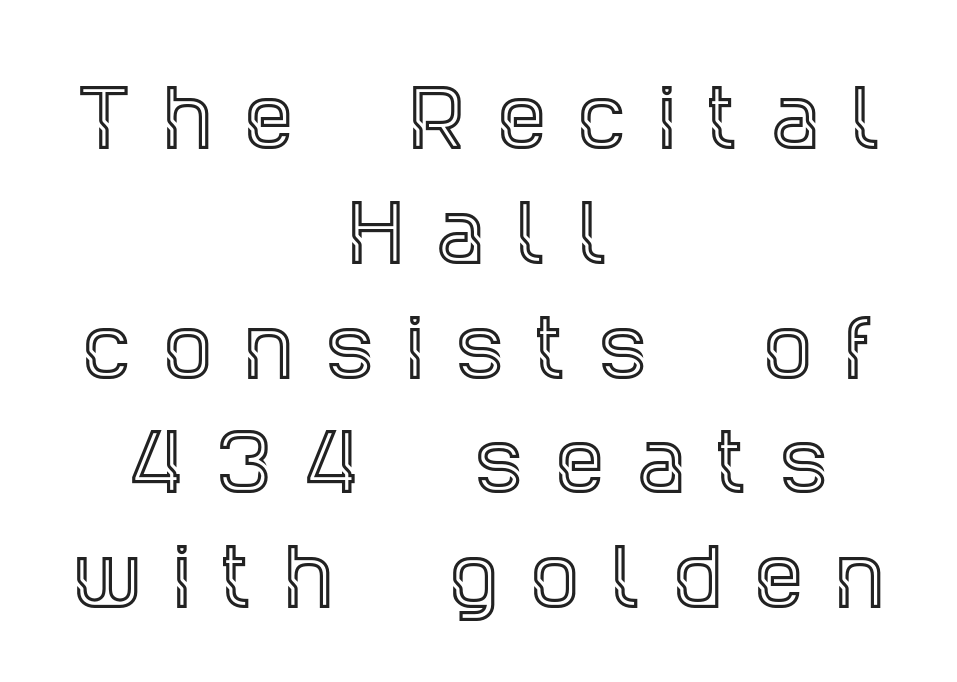
{"serif": "yes", "italic": "no", "width": "condensed", "x_height": "large", "monospaced": "no", "underline": "no", "align": "center", "line_spacing": "normal", "line_spacing_ratio": 1.51, "letter_spacing": "wide", "letter_spacing_em": 0.44, "glyph_px": 76}
